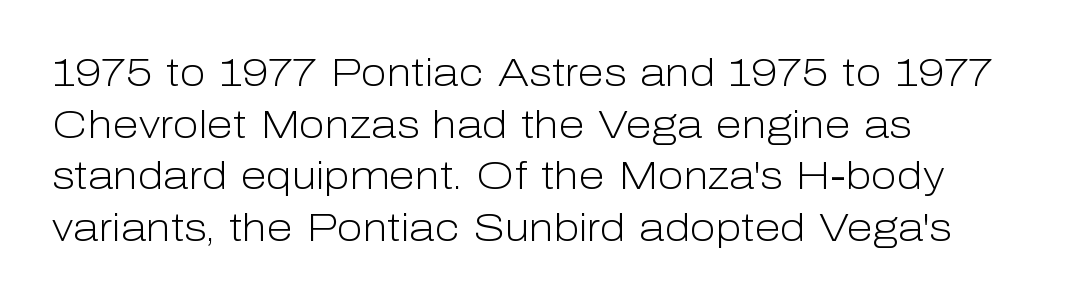
Ascenders rise straight up at ninety degrees. Plain, unruled lines of type. Nothing unusual about the tracking: characters are spaced as the font intends. The font is comparable to plain body text, perhaps lighter.
